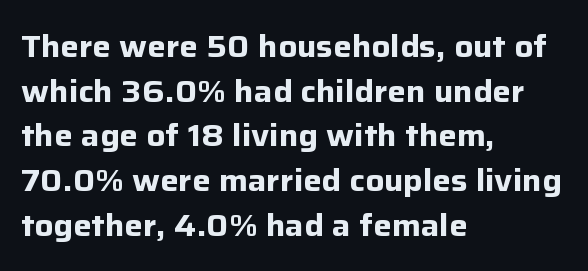
The glyphs are unaccompanied by any horizontal stroke below them. You could call the tracking neutral — neither tight nor loose. Stroke thickness is high; the sample reads as a true bold. Italic? Not at all — the glyphs are vertical. The face used here is proportionally spaced, like ordinary book or web type.
